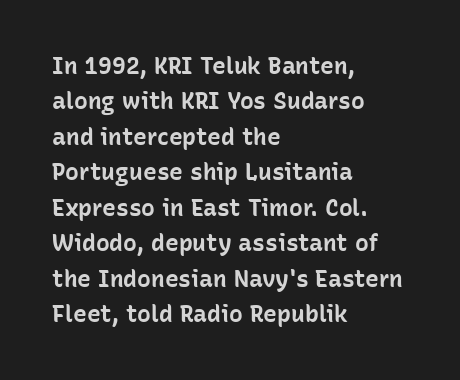
The image shows 23 px bold type, upright; set left-aligned, normal line spacing (1.54x), normal letter spacing, not underlined.
